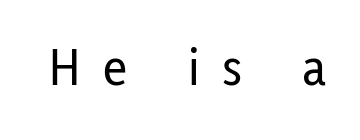
Proportional: the letters do not fall into vertical columns. This rendering employs a face without finishing strokes, i.e., a sans-serif. Posture: straight, roman, zero tilt. Does extra space separate the letters? Yes, quite a lot of it.
